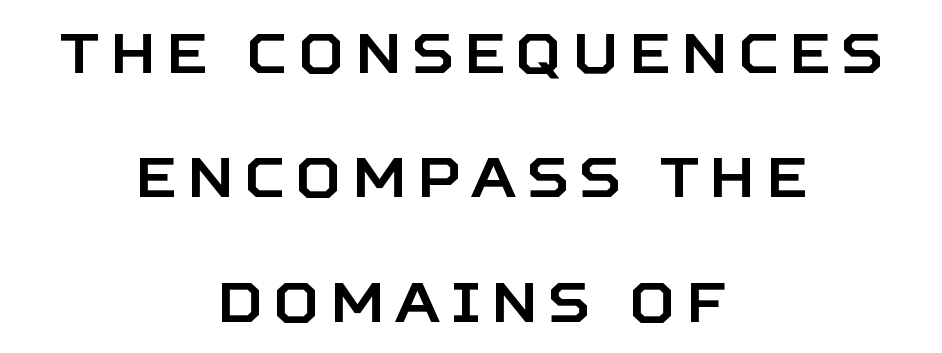
Q: Is the text italic (slanted)? A: No, it is upright.
Q: Is the typeface a serif or a sans-serif typeface? A: Sans-serif.
Q: Is the text underlined? A: No.
Q: How is the paragraph aligned? A: Centered.
Q: Is the spacing between lines tight, normal or loose? A: Loose.
Q: Width (condensed, normal, or wide)? A: Normal.
Q: Stroke contrast? A: Low.
Q: x-height? A: Large.
Q: Monospaced? A: No.
